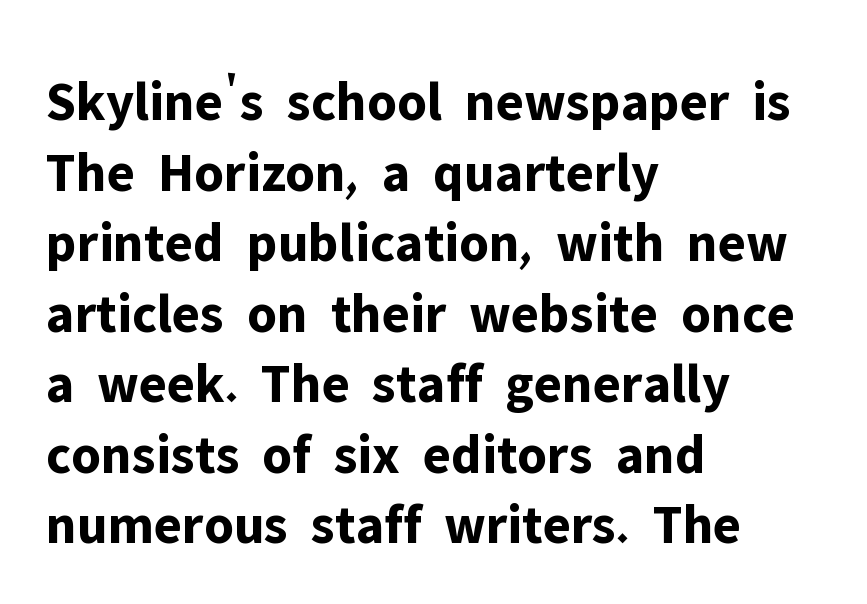
The image shows 56 px bold sans-serif type, upright; set left-aligned, normal line spacing (1.26x), normal letter spacing, not underlined; low stroke contrast and a medium x-height.
